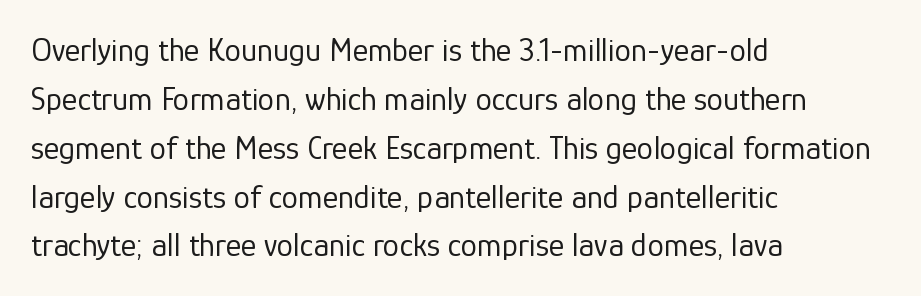
Q: Is the text bold? A: No.
Q: Is the text italic (slanted)? A: No, it is upright.
Q: Is the typeface a serif or a sans-serif typeface? A: Sans-serif.
Q: Is the text underlined? A: No.
Q: How is the paragraph aligned? A: Left-aligned.
Q: Is the spacing between letters normal or unusually wide? A: Normal.
Q: Is the spacing between lines tight, normal or loose? A: Normal.
Q: Width (condensed, normal, or wide)? A: Normal.
Q: Stroke contrast? A: Low.
Q: x-height? A: Medium.
Q: Monospaced? A: No.
